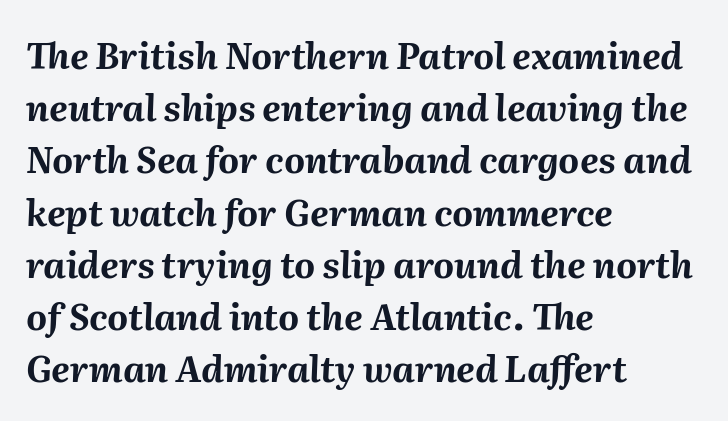
The image shows 36 px bold type, italic (leaning right); set left-aligned, normal line spacing (1.45x), normal letter spacing, not underlined; medium stroke contrast and a medium x-height.
